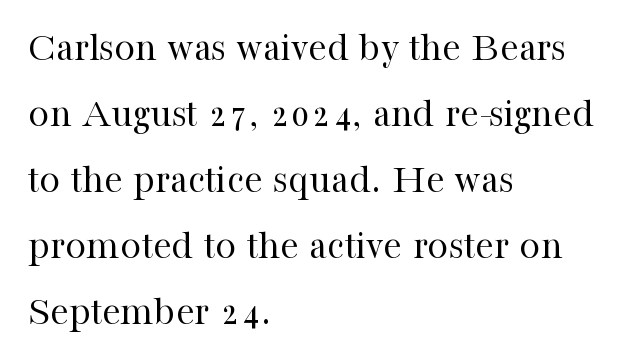
{"serif": "yes", "italic": "no", "bold": "no", "weight": "regular", "width": "normal", "stroke_contrast": "high", "x_height": "medium", "monospaced": "no", "underline": "no", "align": "left", "line_spacing": "normal", "line_spacing_ratio": 1.57, "letter_spacing": "normal", "letter_spacing_em": 0.0, "glyph_px": 42}
